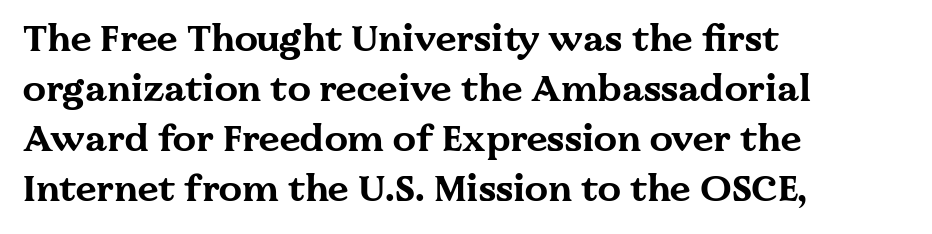
The image shows 37 px bold, wide serif type, upright; set left-aligned, normal line spacing (1.35x), normal letter spacing, not underlined; medium stroke contrast and a medium x-height.
